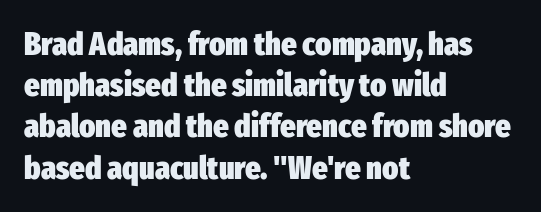
{"serif": "no", "italic": "no", "bold": "yes", "weight": "heavy", "width": "condensed", "stroke_contrast": "low", "x_height": "medium", "monospaced": "no", "underline": "no", "align": "left", "line_spacing": "normal", "line_spacing_ratio": 1.25, "letter_spacing": "normal", "letter_spacing_em": 0.0, "glyph_px": 33}
